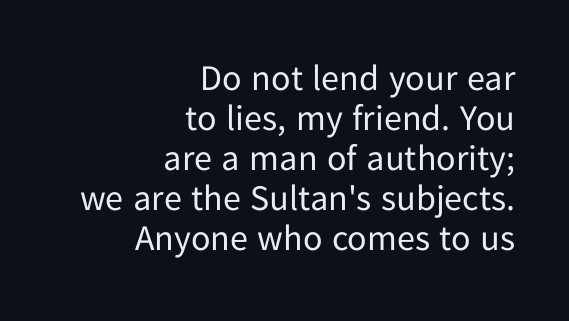
You could not count columns in this text — the font is proportionally spaced. The typesetting does not lean heavy: it is not bold. What kind of face is this? One without serifs — a sans. The face used here is rendered with its standard letterfit. Posture: upright roman. Layout note: lines flush right.
